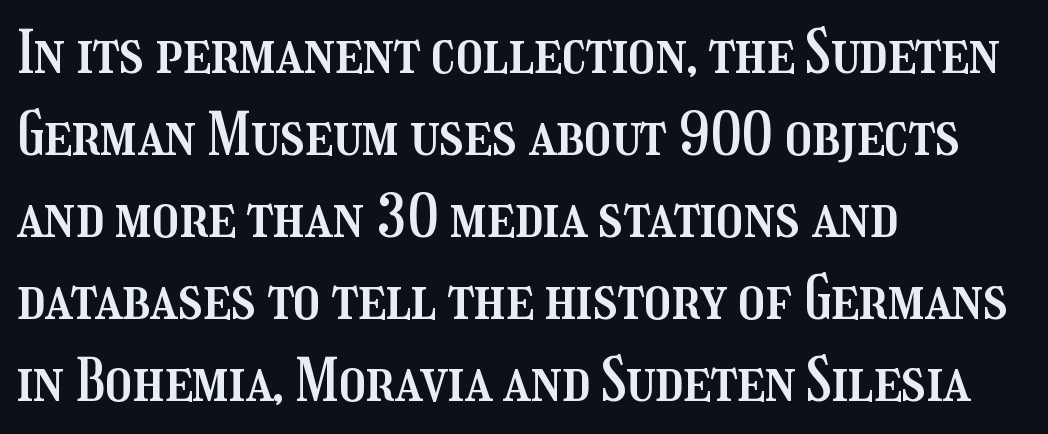
Tracking value appears to be zero — textbook default spacing. Is the block centered? No — it sits flush against the left margin. This sample keeps an unexceptional amount of space between lines. Posture: upright roman.
